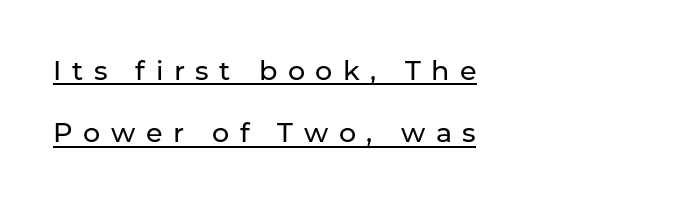
{"italic": "no", "bold": "no", "underline": "yes", "align": "left", "line_spacing": "loose", "line_spacing_ratio": 2.31, "letter_spacing": "wide", "letter_spacing_em": 0.39, "glyph_px": 27}
